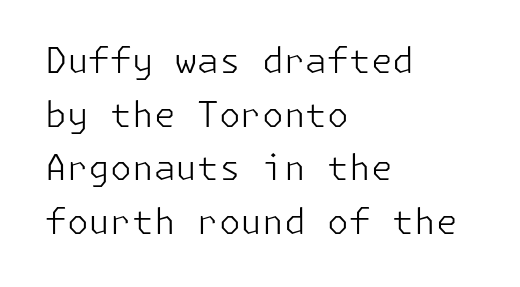
Q: Is the text bold? A: No.
Q: Is the text italic (slanted)? A: No, it is upright.
Q: Is the typeface a serif or a sans-serif typeface? A: Sans-serif.
Q: Is the text underlined? A: No.
Q: How is the paragraph aligned? A: Left-aligned.
Q: Is the spacing between letters normal or unusually wide? A: Normal.
Q: Is the spacing between lines tight, normal or loose? A: Normal.
Q: Width (condensed, normal, or wide)? A: Normal.
Q: Stroke contrast? A: Low.
Q: x-height? A: Medium.
